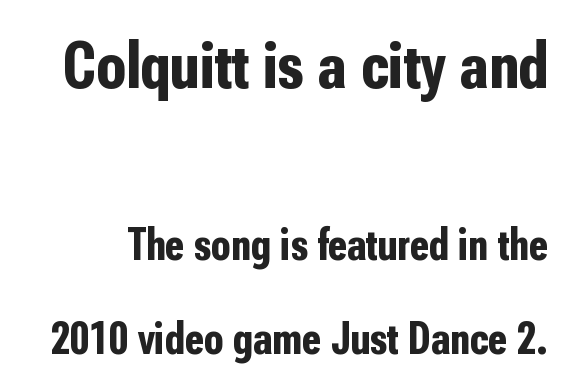
{"serif": "no", "italic": "no", "bold": "yes", "weight": "bold", "width": "condensed", "stroke_contrast": "low", "x_height": "medium", "monospaced": "no", "underline": "no", "line_spacing": "loose", "line_spacing_ratio": 2.08, "letter_spacing": "normal", "letter_spacing_em": 0.0, "larger_block": "first", "size_ratio": 1.49, "glyph_px": 67}
